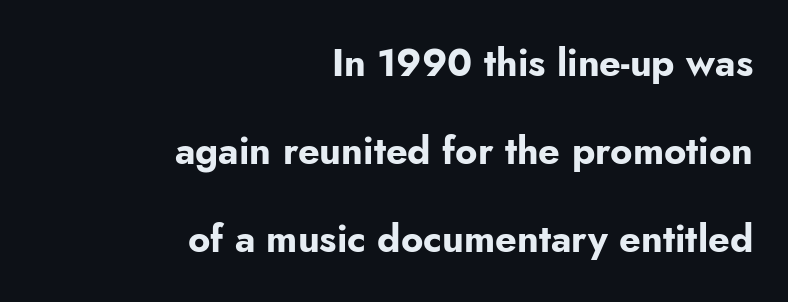
{"serif": "no", "italic": "no", "bold": "yes", "weight": "bold", "width": "normal", "stroke_contrast": "low", "x_height": "small", "monospaced": "no", "underline": "no", "align": "right", "line_spacing": "loose", "line_spacing_ratio": 2.31, "letter_spacing": "normal", "letter_spacing_em": 0.0, "glyph_px": 38}
